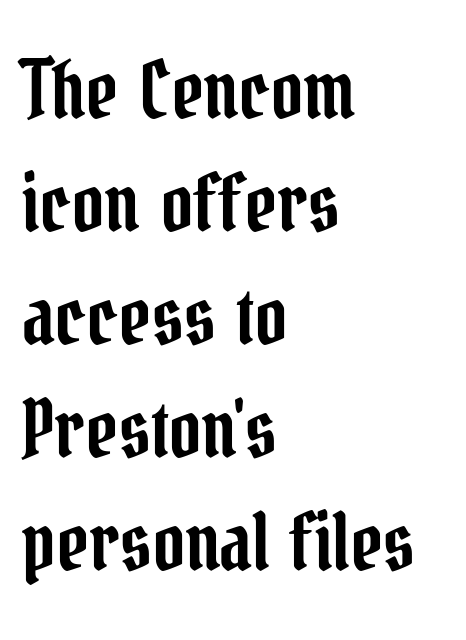
No italicization has been applied; the sample stays upright. Spacing verdict: proportional, widths tailored to each character. Lines of text with bare space underneath. Look at the bottom of the vertical strokes: they flare into serifs here.
